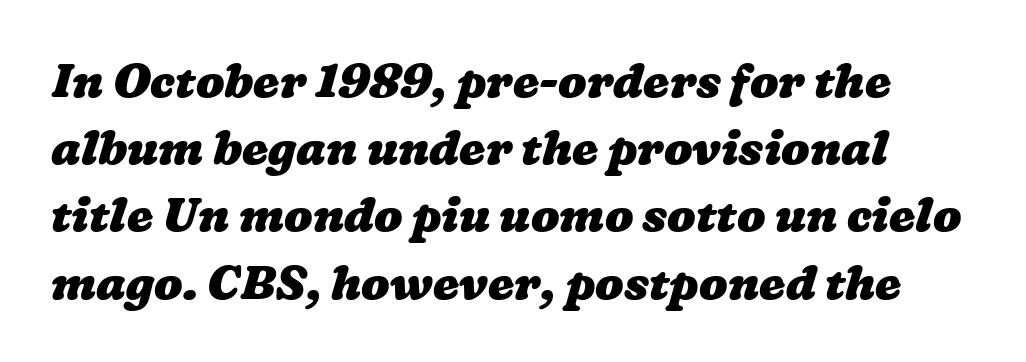
Q: Is the text bold? A: Yes.
Q: Is the text underlined? A: No.
Q: Is the spacing between letters normal or unusually wide? A: Normal.
Q: Is the spacing between lines tight, normal or loose? A: Normal.
Q: Width (condensed, normal, or wide)? A: Wide.
Q: Stroke contrast? A: Low.
Q: x-height? A: Medium.
Q: Monospaced? A: No.
